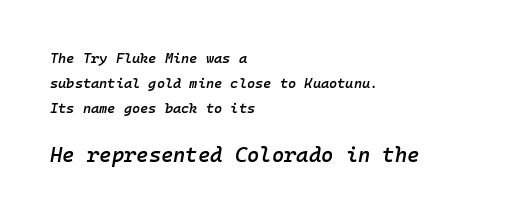
Does the bottom block carry the larger type? Yes, it does. The letters sit at their default tracking, neither squeezed nor spread. Bold? Not quite — semibold, heavier than regular but stopping short. The lines in this sample share a left origin and differ only in where they stop. Slant detected: the letters are inclined.
